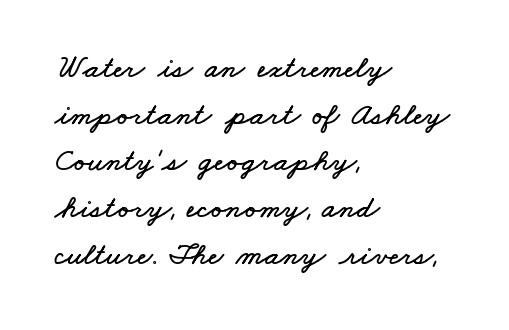
This sample has the flowing, uneven cadence of proportional lettering. The gap between lines stays unmarked. One glance says typical: line gaps are just what's usual. Is the letter spacing exaggerated? No — it looks like the ordinary default. Alignment: flush left.
